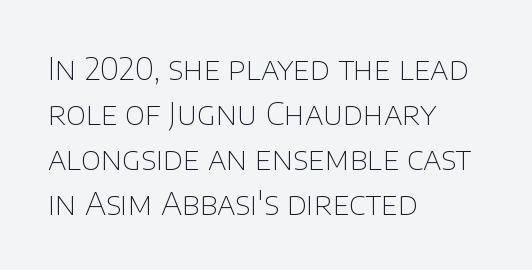
Q: Is the text bold? A: No.
Q: Is the text italic (slanted)? A: No, it is upright.
Q: Is the typeface a serif or a sans-serif typeface? A: Sans-serif.
Q: Is the text underlined? A: No.
Q: How is the paragraph aligned? A: Left-aligned.
Q: Is the spacing between letters normal or unusually wide? A: Normal.
Q: Is the spacing between lines tight, normal or loose? A: Normal.
Q: Width (condensed, normal, or wide)? A: Normal.
Q: Stroke contrast? A: Low.
Q: x-height? A: Large.
Q: Monospaced? A: No.
